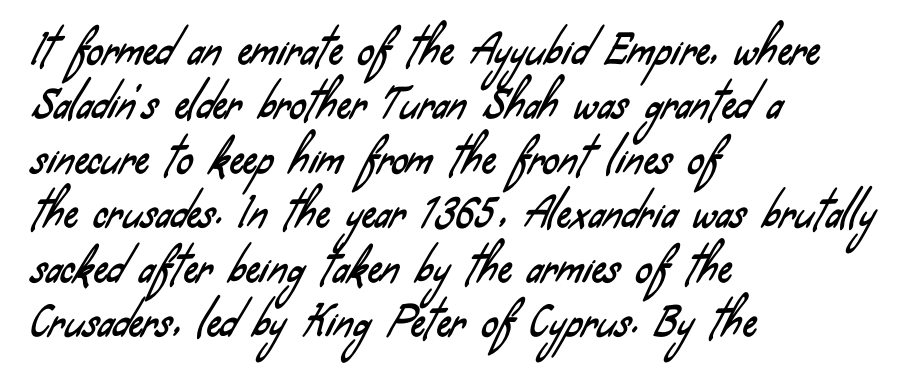
Q: Is the typeface a serif or a sans-serif typeface? A: Sans-serif.
Q: Is the text underlined? A: No.
Q: How is the paragraph aligned? A: Left-aligned.
Q: Is the spacing between letters normal or unusually wide? A: Normal.
Q: Is the spacing between lines tight, normal or loose? A: Normal.
Q: Width (condensed, normal, or wide)? A: Condensed.
Q: Stroke contrast? A: Low.
Q: x-height? A: Small.
Q: Monospaced? A: No.
